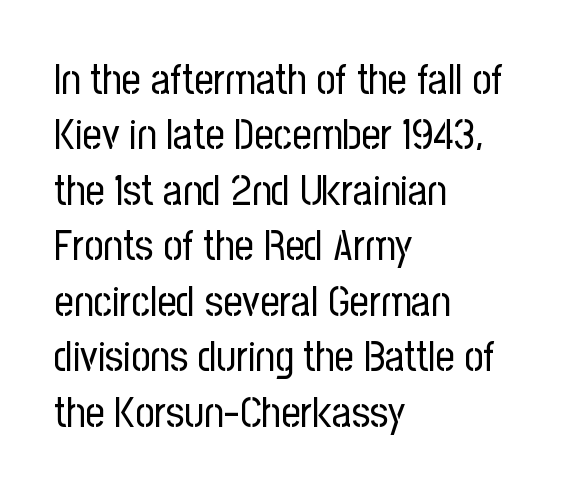
{"serif": "no", "italic": "no", "bold": "no", "weight": "regular", "width": "condensed", "stroke_contrast": "low", "x_height": "medium", "monospaced": "no", "underline": "no", "align": "left", "line_spacing": "normal", "line_spacing_ratio": 1.32, "letter_spacing": "normal", "letter_spacing_em": 0.0, "glyph_px": 42}
